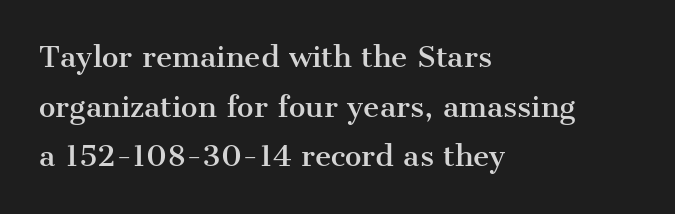
{"serif": "yes", "italic": "no", "width": "normal", "stroke_contrast": "medium", "x_height": "medium", "monospaced": "no", "underline": "no", "align": "left", "line_spacing_ratio": 1.77, "letter_spacing": "normal", "letter_spacing_em": 0.0, "glyph_px": 28}
